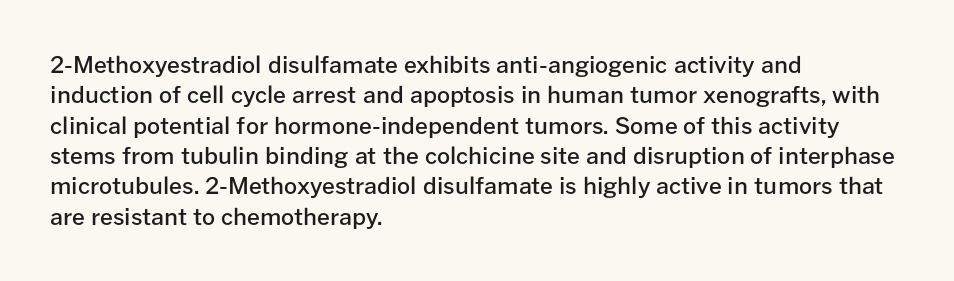
{"italic": "no", "bold": "semi", "underline": "no", "align": "left", "line_spacing": "normal", "line_spacing_ratio": 1.32, "letter_spacing": "normal", "letter_spacing_em": 0.0, "glyph_px": 23}
